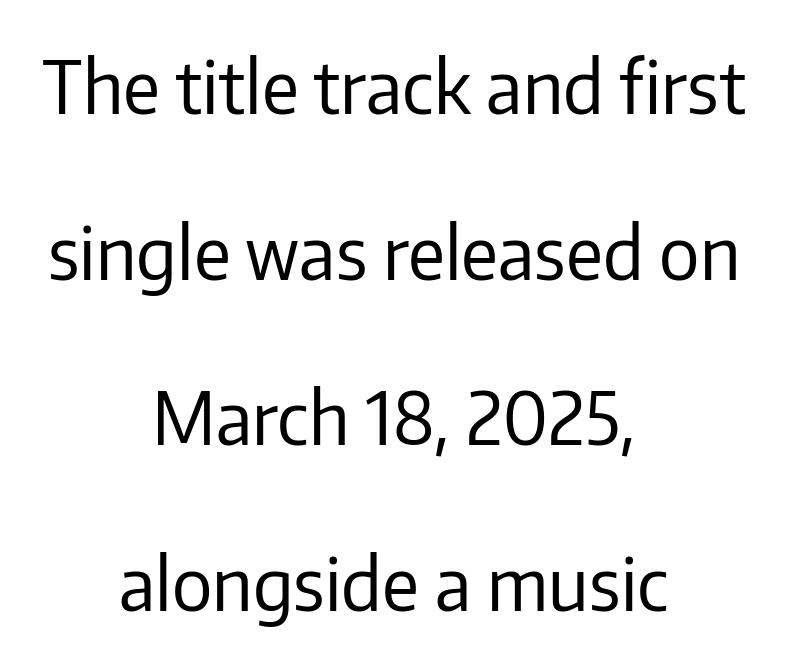
Q: Is the text bold? A: No.
Q: Is the text italic (slanted)? A: No, it is upright.
Q: Is the typeface a serif or a sans-serif typeface? A: Sans-serif.
Q: Is the text underlined? A: No.
Q: How is the paragraph aligned? A: Centered.
Q: Is the spacing between letters normal or unusually wide? A: Normal.
Q: Is the spacing between lines tight, normal or loose? A: Loose.
Q: Width (condensed, normal, or wide)? A: Normal.
Q: Stroke contrast? A: Low.
Q: x-height? A: Medium.
Q: Monospaced? A: No.
